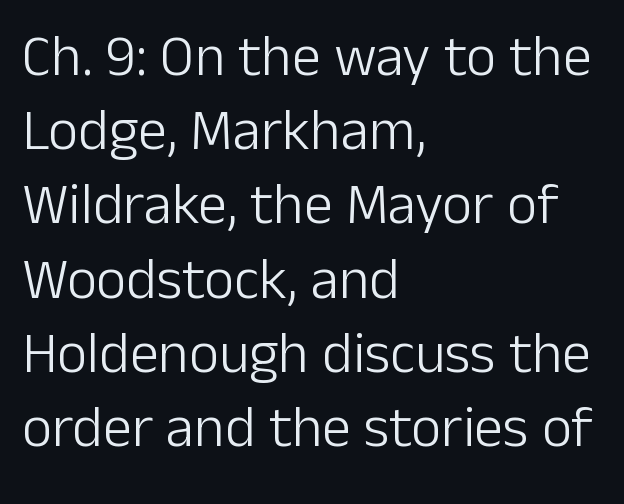
{"serif": "no", "italic": "no", "bold": "no", "weight": "light", "width": "normal", "stroke_contrast": "low", "x_height": "medium", "monospaced": "no", "underline": "no", "align": "left", "line_spacing": "normal", "line_spacing_ratio": 1.28, "letter_spacing": "normal", "letter_spacing_em": 0.0, "glyph_px": 58}
